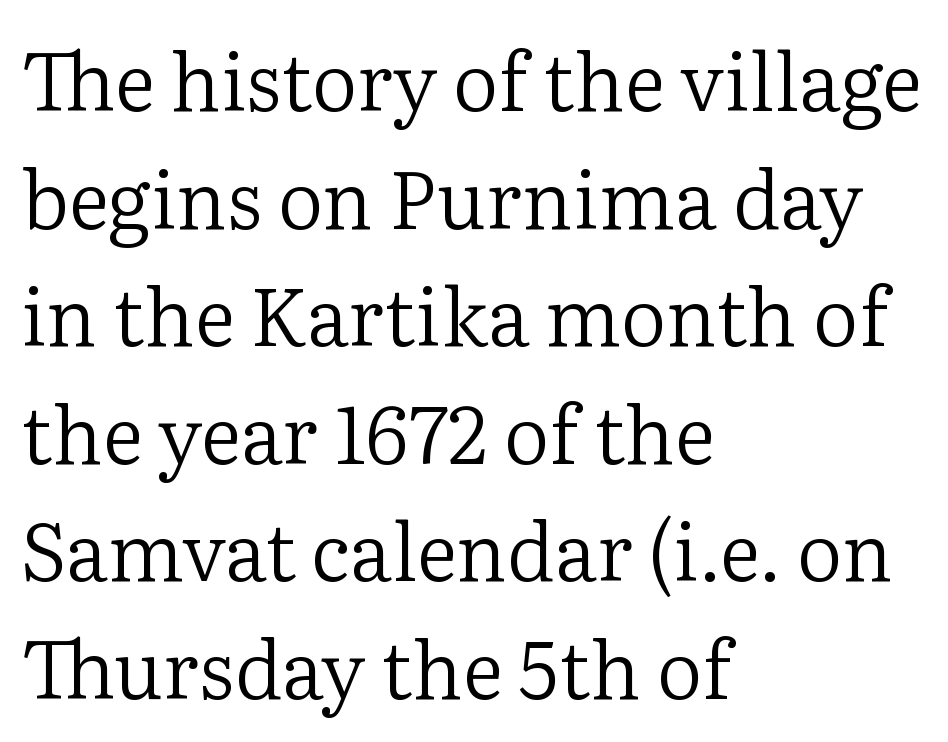
The face used here is proportionally spaced, like ordinary book or web type. The gap between lines stays unmarked. This sample keeps an unexceptional amount of space between lines. Every stem runs plumb, perpendicular to the baseline. The face used here is rendered with its standard letterfit.
